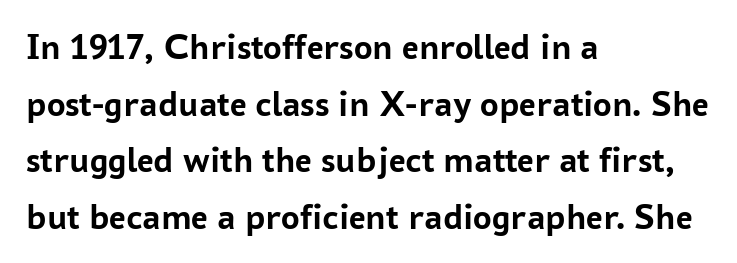
{"serif": "no", "italic": "no", "bold": "yes", "weight": "semibold", "width": "normal", "stroke_contrast": "low", "x_height": "medium", "monospaced": "no", "underline": "no", "align": "left", "line_spacing": "normal", "line_spacing_ratio": 1.53, "letter_spacing": "normal", "letter_spacing_em": 0.0, "glyph_px": 37}
